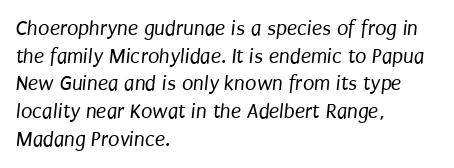
No extra ink here — the face is not bold. Honestly, there is no underline to notice here at all. In terms of letterspacing, this is plain default setting. Is there much room between lines? A standard amount, neither cramped nor airy.
